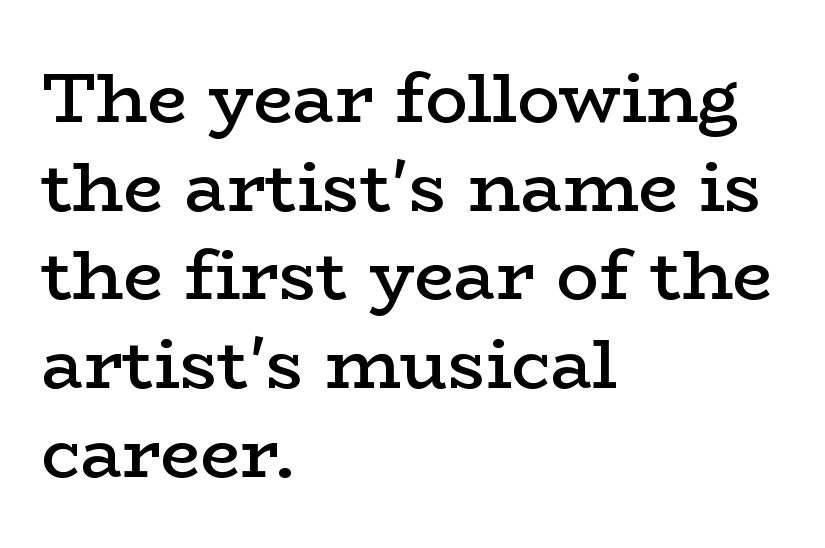
{"serif": "yes", "italic": "no", "bold": "semi", "weight": "semibold", "width": "wide", "stroke_contrast": "low", "x_height": "medium", "monospaced": "no", "underline": "no", "align": "left", "line_spacing": "normal", "line_spacing_ratio": 1.25, "letter_spacing": "normal", "letter_spacing_em": 0.0, "glyph_px": 71}
